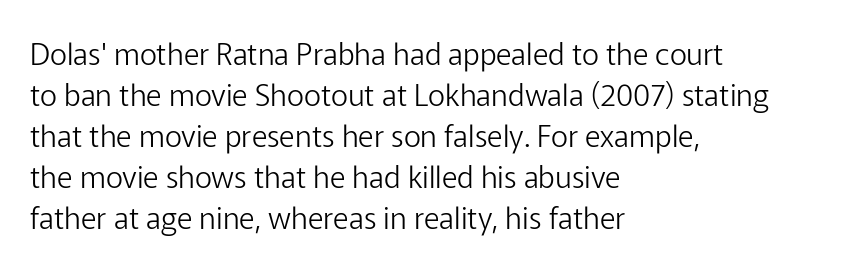
{"serif": "no", "italic": "no", "bold": "no", "weight": "light", "width": "normal", "stroke_contrast": "low", "x_height": "medium", "monospaced": "no", "underline": "no", "align": "left", "line_spacing": "normal", "line_spacing_ratio": 1.37, "letter_spacing": "normal", "letter_spacing_em": 0.0, "glyph_px": 30}
